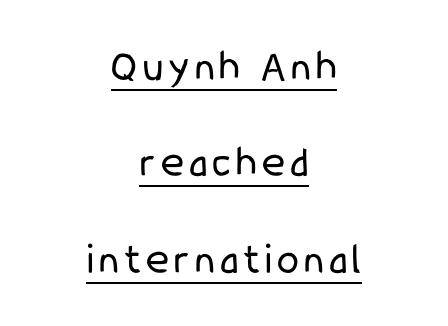
The image shows 44 px regular-weight, condensed sans-serif type, upright; set centered, loose line spacing (2.19x), underlined; low stroke contrast and a medium x-height.
